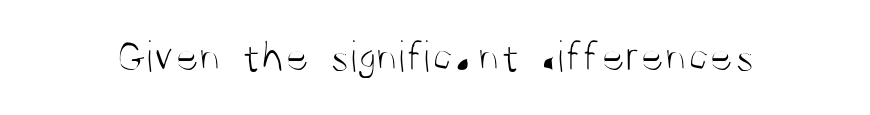
{"serif": "no", "italic": "no", "bold": "no", "weight": "light", "width": "condensed", "stroke_contrast": "medium", "x_height": "large", "monospaced": "no", "underline": "no", "letter_spacing": "normal", "letter_spacing_em": 0.0, "glyph_px": 45}
